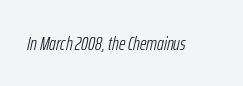
The image shows 20 px text type, italic (leaning right); set normal letter spacing, not underlined.
